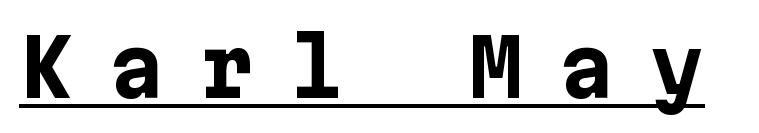
The image shows 79 px bold sans-serif type, upright; set unusually wide letter spacing (+0.44 em), underlined; low stroke contrast and a medium x-height.
